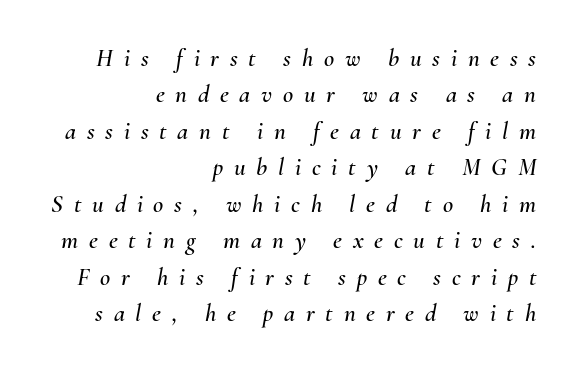
Spacing between characters has been opened up far beyond the box default. The text block is weighted toward the right margin, trailing off unevenly leftward. This block has exactly the height ordinary leading produces. Slanted lettering throughout. This rendering features lettering with no underline.
